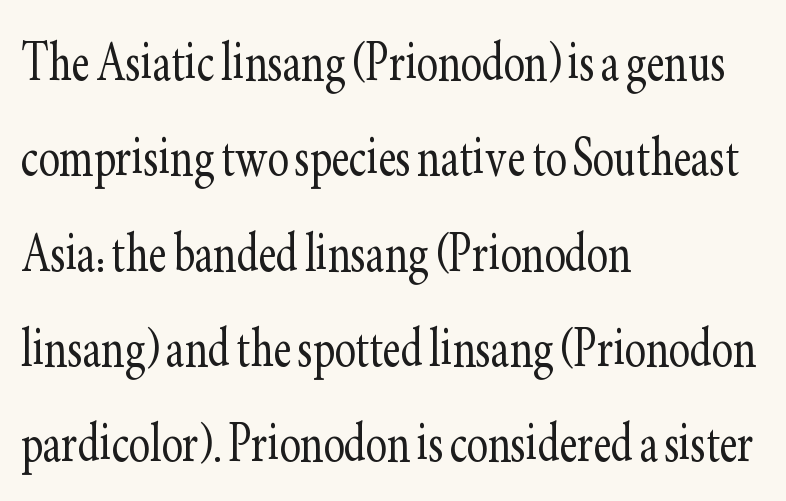
This is not heavy type; no bold has been used. A typesetter would mark this as roman, not italic. Is there much room between lines? A standard amount, neither cramped nor airy. Varying glyph widths throughout — classic text-font behaviour.
